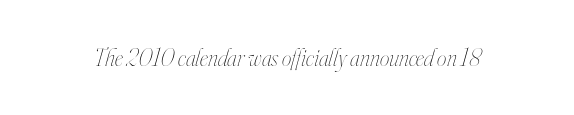
The image shows 24 px text type, italic (leaning right); set normal letter spacing, not underlined.
